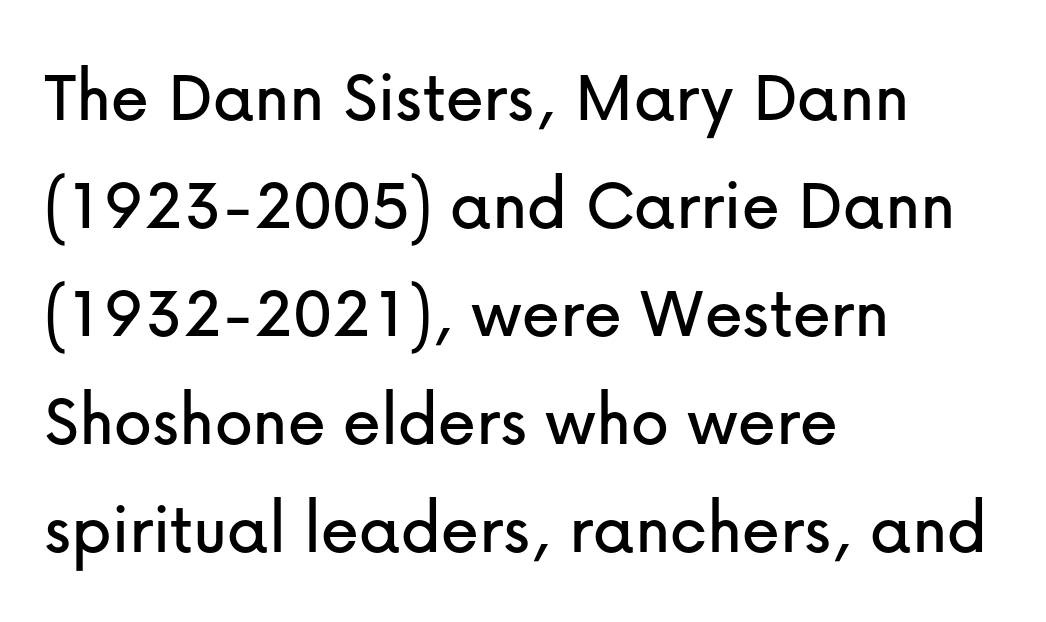
{"serif": "no", "italic": "no", "width": "normal", "stroke_contrast": "low", "x_height": "medium", "monospaced": "no", "underline": "no", "align": "left", "line_spacing": "normal", "line_spacing_ratio": 1.42, "letter_spacing": "normal", "letter_spacing_em": 0.0, "glyph_px": 76}
